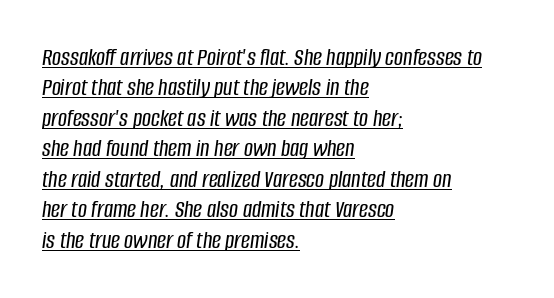
This is oblique type, the kind used for emphasis or titles. A typographer would call this underscored text. These lines keep a tight, regular rhythm from letter to letter. Every row of glyphs begins at an identical x-position on the left.
